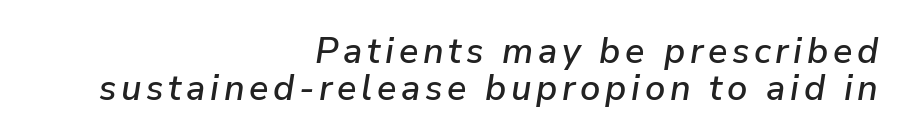
The image shows 36 px text type, italic (leaning right); set right-aligned, tight line spacing (1.04x), not underlined; low stroke contrast and a medium x-height.
